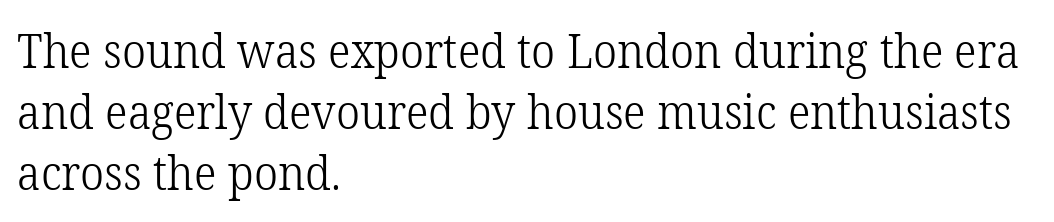
Q: Is the text bold? A: No.
Q: Is the text italic (slanted)? A: No, it is upright.
Q: Is the typeface a serif or a sans-serif typeface? A: Serif.
Q: Is the text underlined? A: No.
Q: How is the paragraph aligned? A: Left-aligned.
Q: Is the spacing between letters normal or unusually wide? A: Normal.
Q: Is the spacing between lines tight, normal or loose? A: Normal.
Q: Width (condensed, normal, or wide)? A: Normal.
Q: Stroke contrast? A: Low.
Q: x-height? A: Medium.
Q: Monospaced? A: No.
